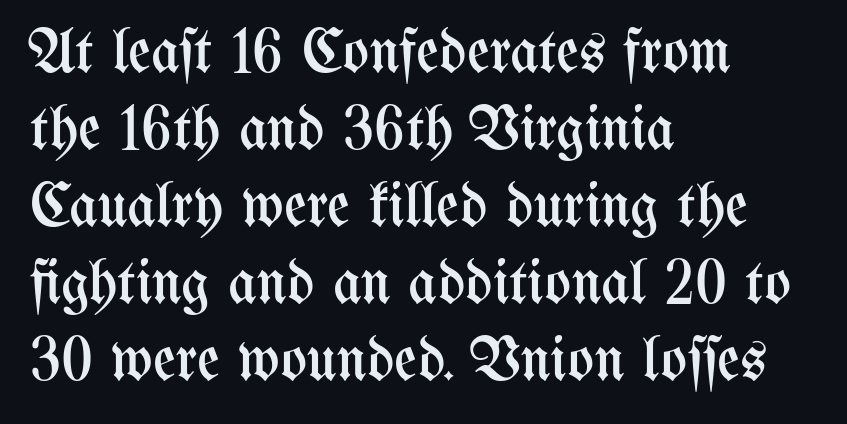
The image shows 62 px regular-weight, condensed type, upright; set left-aligned, line spacing 1.24x, normal letter spacing, not underlined; medium stroke contrast and a medium x-height.
